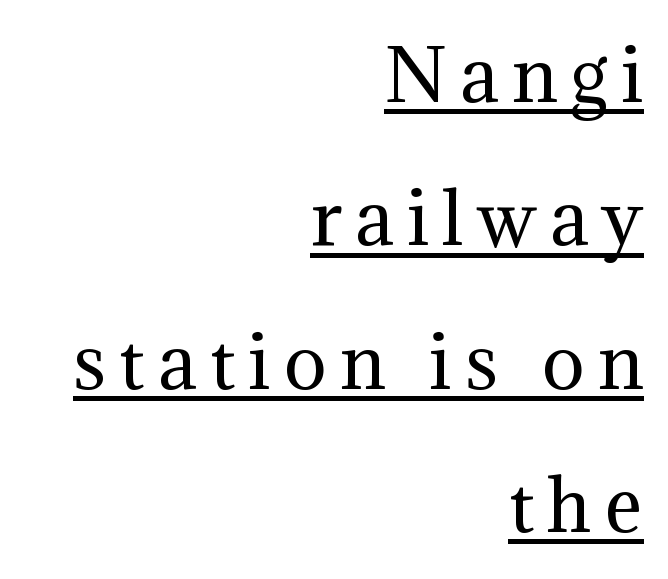
{"serif": "yes", "italic": "no", "bold": "no", "weight": "regular", "width": "normal", "stroke_contrast": "medium", "x_height": "medium", "monospaced": "no", "underline": "yes", "align": "right", "line_spacing": "loose", "line_spacing_ratio": 2.02, "glyph_px": 71}
